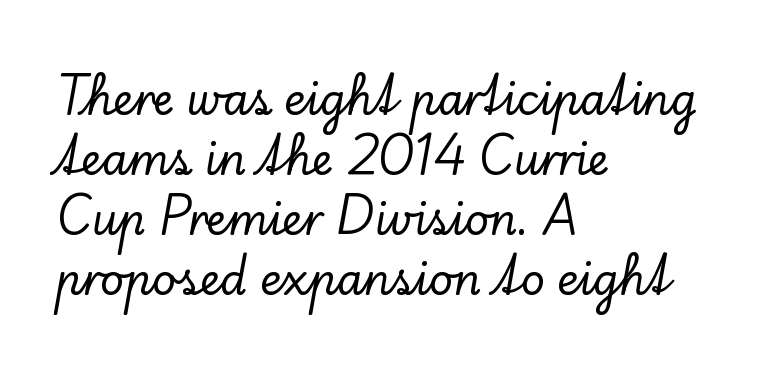
Which margin do the lines hug? The left one — the right edge is uneven. The glyphs in this specimen are seriffed. Only glyphs here, with clear space below each row. Does extra space separate the letters? No, they use regular spacing. These lines are rendered in a variable-pitch font.
